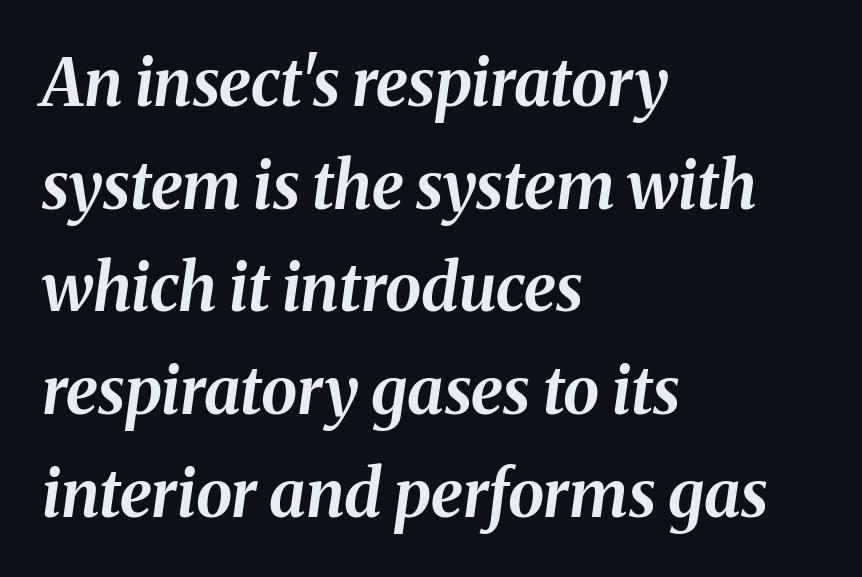
The image shows 65 px bold type, italic (leaning right); set left-aligned, normal line spacing (1.58x), normal letter spacing, not underlined; medium stroke contrast and a medium x-height.
